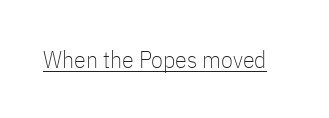
Q: Is the text bold? A: No.
Q: Is the text italic (slanted)? A: No, it is upright.
Q: Is the text underlined? A: Yes.
Q: Is the spacing between letters normal or unusually wide? A: Normal.
